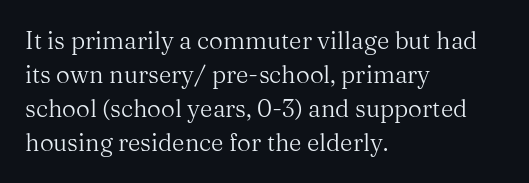
The image shows 24 px text type, upright; set left-aligned, normal line spacing (1.41x), normal letter spacing, not underlined.
